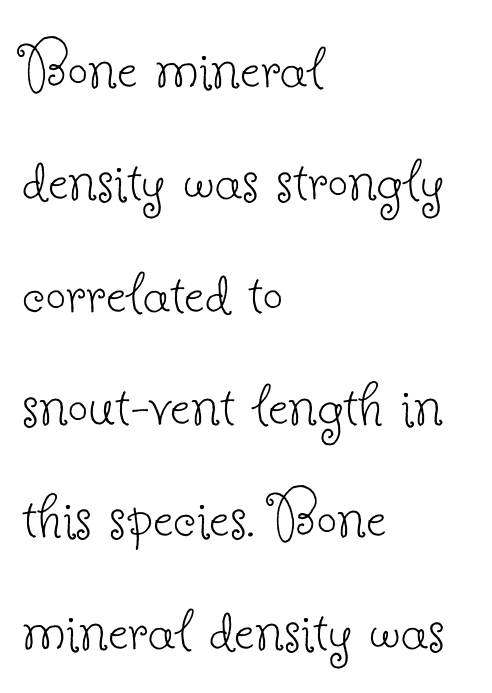
The image shows 72 px thin serif type, upright; set left-aligned, normal line spacing (1.56x), normal letter spacing, not underlined; low stroke contrast and a small x-height.
